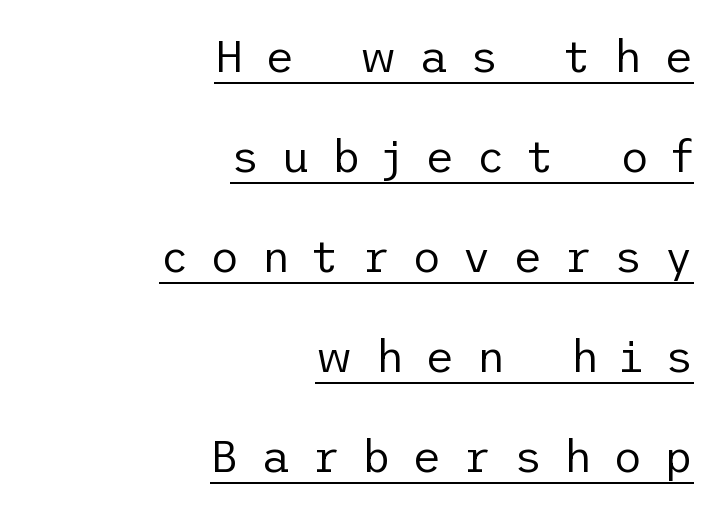
The image shows 45 px regular-weight sans-serif type, upright; set right-aligned, loose line spacing (2.22x), unusually wide letter spacing (+0.47 em), underlined; low stroke contrast and a medium x-height.
